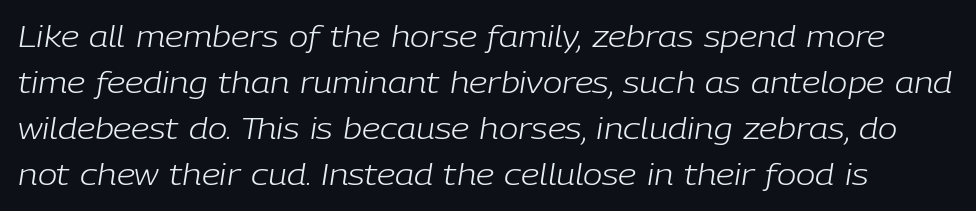
Q: Is the text bold? A: No.
Q: Is the text italic (slanted)? A: Yes, it leans right by about 9 degrees.
Q: Is the text underlined? A: No.
Q: Is the spacing between letters normal or unusually wide? A: Normal.
Q: Is the spacing between lines tight, normal or loose? A: Normal.
Q: Width (condensed, normal, or wide)? A: Normal.
Q: Stroke contrast? A: Low.
Q: x-height? A: Medium.
Q: Monospaced? A: No.
